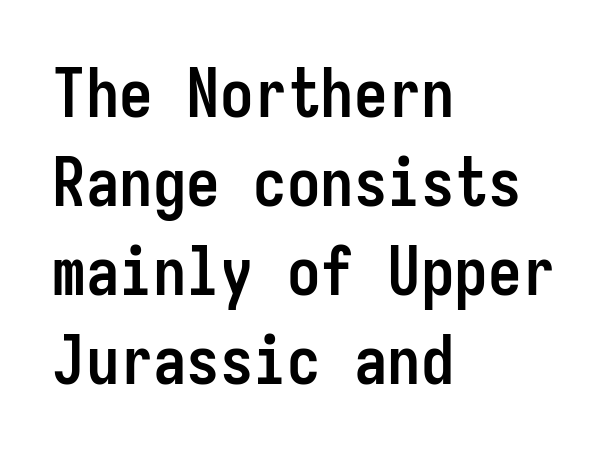
The image shows 67 px semibold, condensed sans-serif type, upright, monospaced; set left-aligned, normal line spacing (1.33x), normal letter spacing, not underlined; low stroke contrast and a medium x-height.
